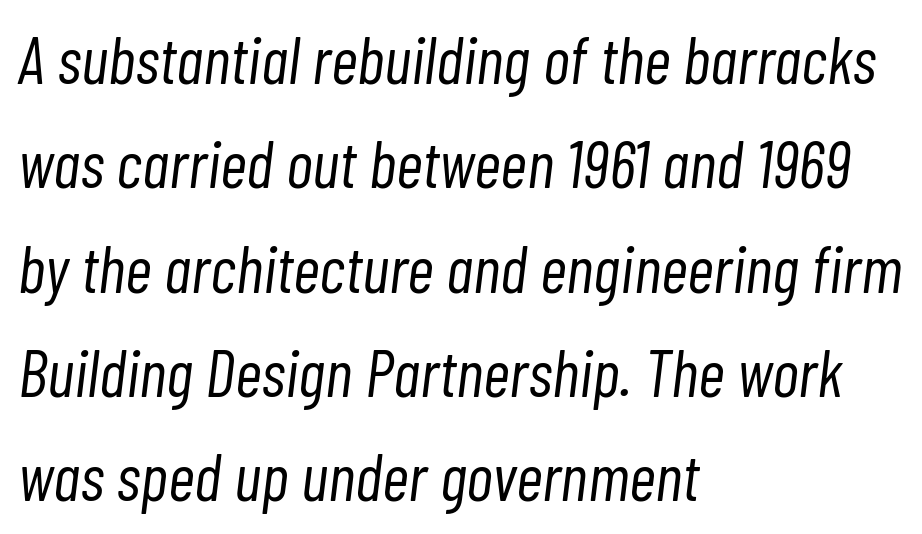
{"italic": "yes", "lean": "right", "slant_degrees": 7, "bold": "no", "weight": "light", "width": "condensed", "stroke_contrast": "low", "x_height": "medium", "monospaced": "no", "underline": "no", "align": "left", "line_spacing": "normal", "line_spacing_ratio": 1.58, "letter_spacing": "normal", "letter_spacing_em": 0.0, "glyph_px": 66}
